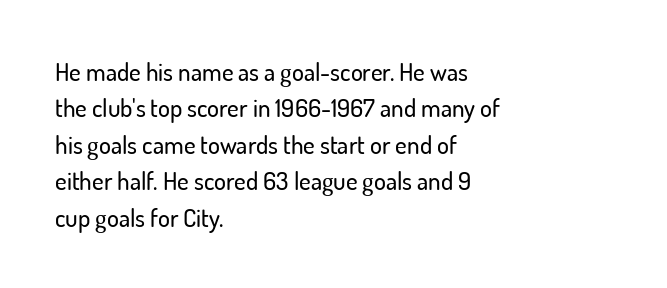
Q: Is the text italic (slanted)? A: No, it is upright.
Q: Is the text underlined? A: No.
Q: How is the paragraph aligned? A: Left-aligned.
Q: Is the spacing between letters normal or unusually wide? A: Normal.
Q: Is the spacing between lines tight, normal or loose? A: Normal.
